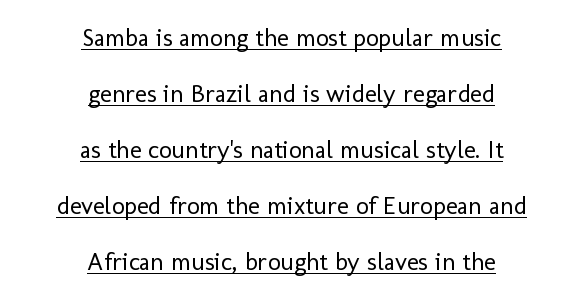
The image shows 25 px text type, upright; set centered, loose line spacing (2.24x), normal letter spacing, underlined.
